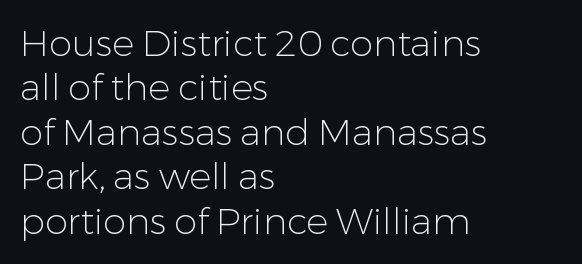
{"serif": "no", "italic": "no", "bold": "no", "weight": "light", "width": "normal", "stroke_contrast": "low", "x_height": "medium", "monospaced": "no", "underline": "no", "align": "left", "line_spacing_ratio": 1.2, "letter_spacing": "normal", "letter_spacing_em": 0.0, "glyph_px": 37}
